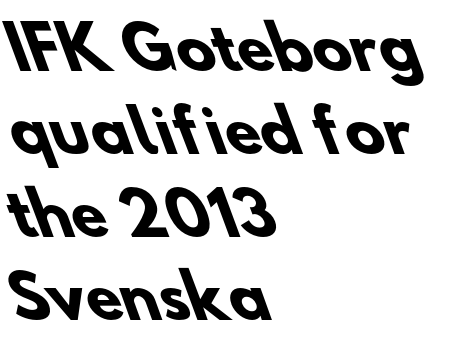
{"serif": "no", "bold": "yes", "weight": "heavy", "width": "normal", "stroke_contrast": "low", "x_height": "small", "monospaced": "no", "underline": "no", "align": "left", "line_spacing": "normal", "line_spacing_ratio": 1.43, "letter_spacing": "normal", "letter_spacing_em": 0.0, "glyph_px": 58}
